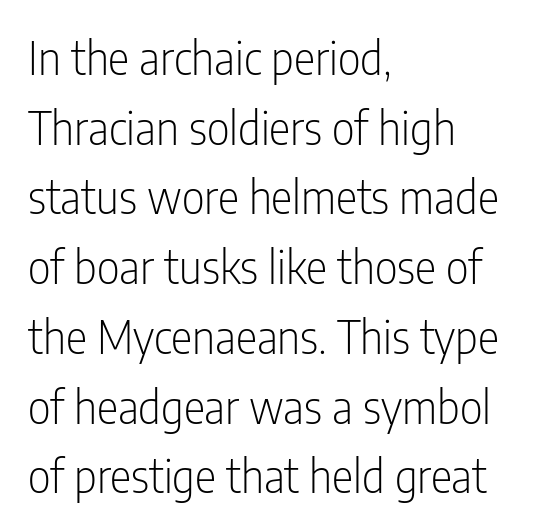
{"serif": "no", "italic": "no", "bold": "no", "weight": "light", "width": "condensed", "stroke_contrast": "low", "x_height": "medium", "monospaced": "no", "underline": "no", "align": "left", "line_spacing": "normal", "line_spacing_ratio": 1.55, "letter_spacing": "normal", "letter_spacing_em": 0.0, "glyph_px": 45}
